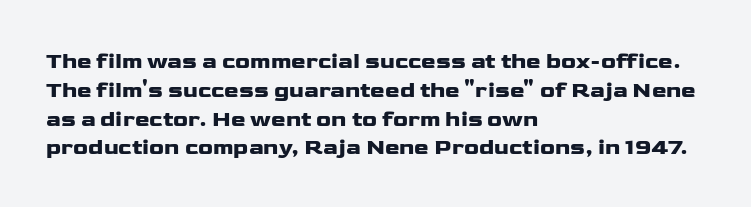
{"italic": "no", "underline": "no", "align": "left", "line_spacing": "normal", "line_spacing_ratio": 1.31, "letter_spacing": "normal", "letter_spacing_em": 0.0, "glyph_px": 22}
